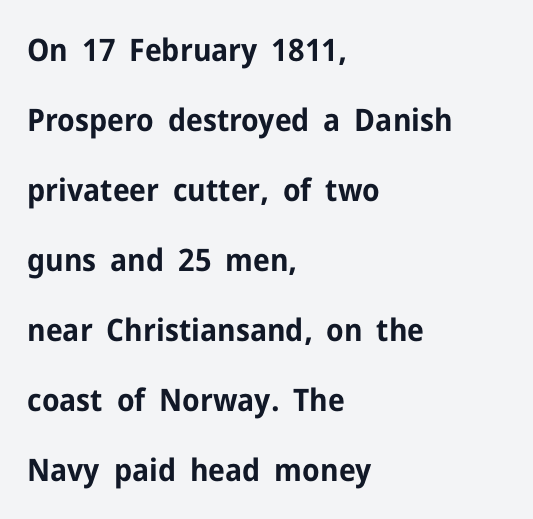
The image shows 31 px bold sans-serif type, upright; set left-aligned, loose line spacing (2.26x), normal letter spacing, not underlined; low stroke contrast and a medium x-height.
